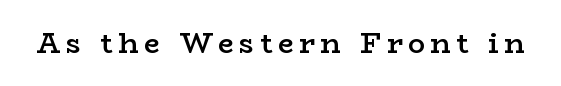
The letters carry serifs — small finishing strokes at the ends of their stems. Unmarked baselines from the first word to the last. The characters look somewhat weighty, a semibold short of true bold. Look at the tracking — it's clearly loosened, letters drifting apart.
